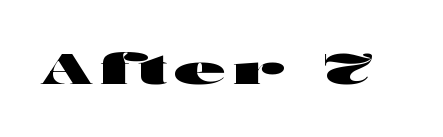
Q: Is the text bold? A: Yes.
Q: Is the text italic (slanted)? A: No, it is upright.
Q: Is the typeface a serif or a sans-serif typeface? A: Sans-serif.
Q: Is the text underlined? A: No.
Q: Width (condensed, normal, or wide)? A: Wide.
Q: Stroke contrast? A: High.
Q: x-height? A: Medium.
Q: Monospaced? A: No.
